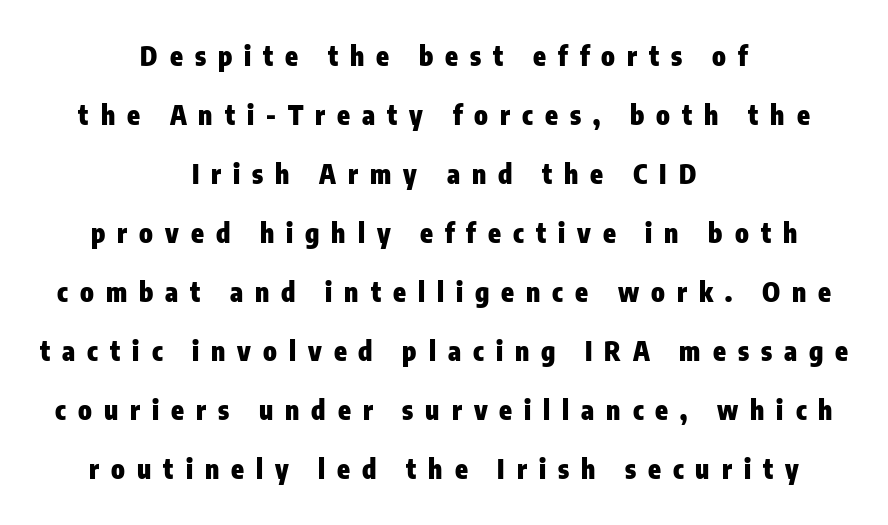
Q: Is the text bold? A: Yes.
Q: Is the text italic (slanted)? A: No, it is upright.
Q: Is the text underlined? A: No.
Q: How is the paragraph aligned? A: Centered.
Q: Is the spacing between letters normal or unusually wide? A: Unusually wide.
Q: Is the spacing between lines tight, normal or loose? A: Loose.
